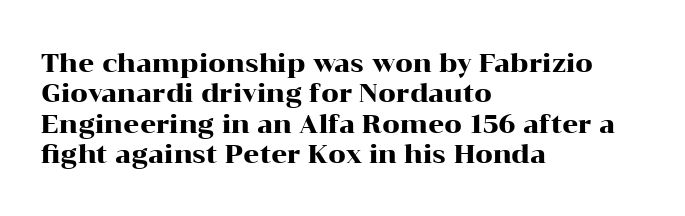
The image shows 25 px text type, upright; set left-aligned, line spacing 1.22x, normal letter spacing, not underlined.
